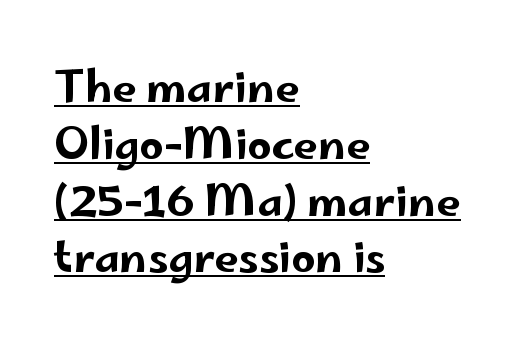
Between one letter and the next there's only the usual sliver of space. Underline: present. The passage shown is typeset with a sans-serif family. Casual observation: everything's shoved over to the left. The letters stand straight up with perfectly vertical stems. The passage shown is typed in a proportional face where columns would drift.
